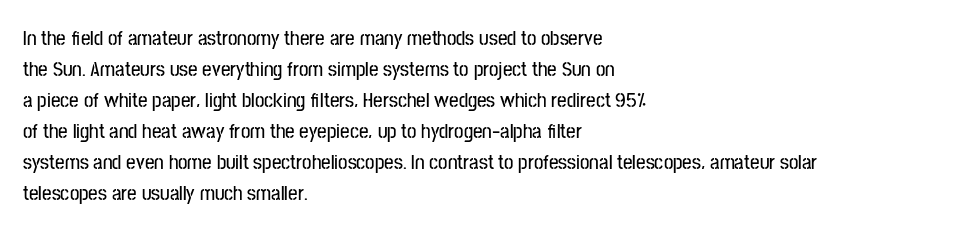
Does the copy run flush right? No — it runs flush left. The specimen reads as upright at a glance. Between one letter and the next there's only the usual sliver of space. The designer left line spacing at the default.
